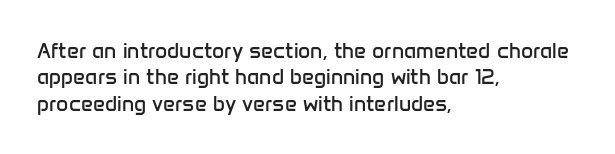
Q: Is the text bold? A: No.
Q: Is the text italic (slanted)? A: No, it is upright.
Q: Is the text underlined? A: No.
Q: How is the paragraph aligned? A: Left-aligned.
Q: Is the spacing between letters normal or unusually wide? A: Normal.
Q: Is the spacing between lines tight, normal or loose? A: Normal.
